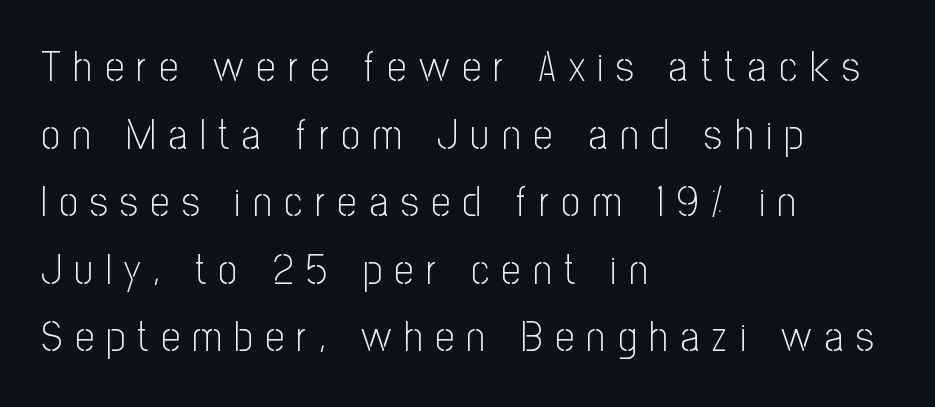
Q: Is the text bold? A: No.
Q: Is the text italic (slanted)? A: No, it is upright.
Q: Is the typeface a serif or a sans-serif typeface? A: Sans-serif.
Q: Is the text underlined? A: No.
Q: How is the paragraph aligned? A: Left-aligned.
Q: Is the spacing between letters normal or unusually wide? A: Unusually wide.
Q: Is the spacing between lines tight, normal or loose? A: Normal.
Q: Width (condensed, normal, or wide)? A: Condensed.
Q: Stroke contrast? A: Low.
Q: x-height? A: Medium.
Q: Monospaced? A: No.
